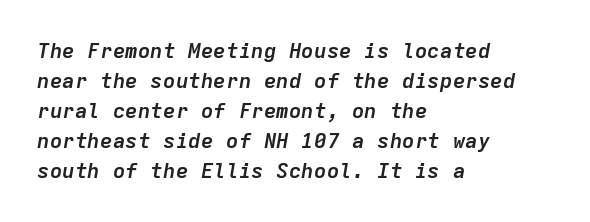
{"italic": "yes", "lean": "right", "slant_degrees": 9, "bold": "yes", "underline": "no", "align": "left", "line_spacing": "normal", "line_spacing_ratio": 1.43, "letter_spacing": "normal", "letter_spacing_em": 0.0, "glyph_px": 21}
